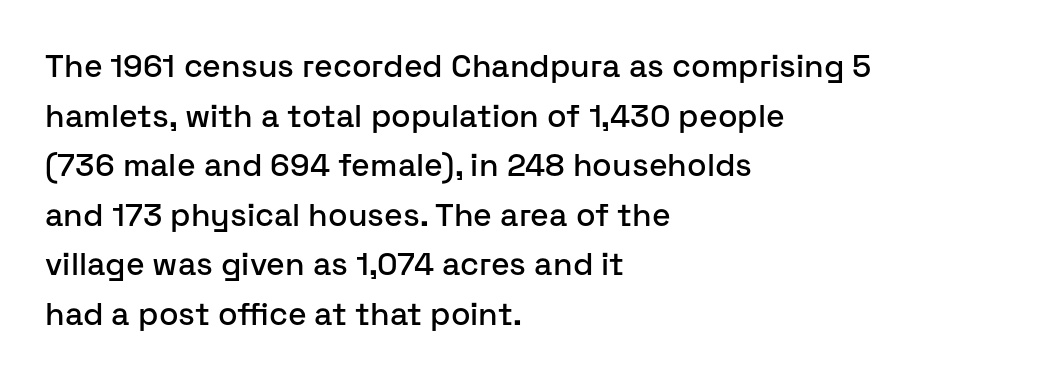
{"serif": "no", "italic": "no", "width": "normal", "stroke_contrast": "low", "x_height": "medium", "monospaced": "no", "underline": "no", "align": "left", "line_spacing": "normal", "line_spacing_ratio": 1.55, "letter_spacing": "normal", "letter_spacing_em": 0.0, "glyph_px": 32}
